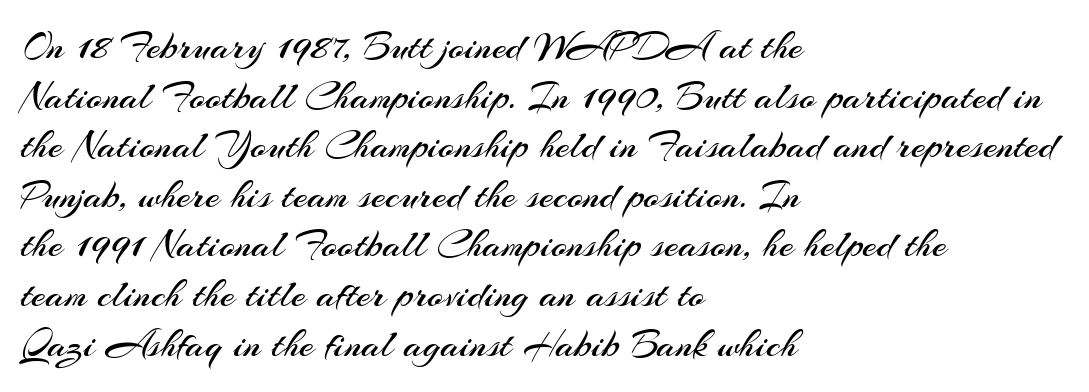
{"serif": "no", "bold": "no", "weight": "regular", "width": "normal", "stroke_contrast": "medium", "x_height": "small", "monospaced": "no", "underline": "no", "align": "left", "line_spacing_ratio": 1.21, "letter_spacing": "normal", "letter_spacing_em": 0.0, "glyph_px": 41}
